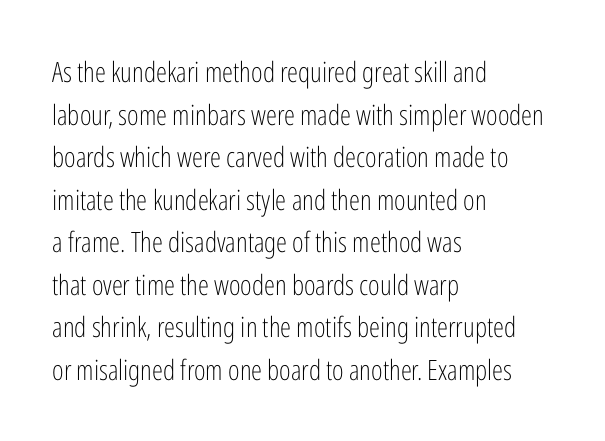
Q: Is the text bold? A: No.
Q: Is the text italic (slanted)? A: No, it is upright.
Q: Is the typeface a serif or a sans-serif typeface? A: Sans-serif.
Q: Is the text underlined? A: No.
Q: How is the paragraph aligned? A: Left-aligned.
Q: Is the spacing between letters normal or unusually wide? A: Normal.
Q: Is the spacing between lines tight, normal or loose? A: Normal.
Q: Width (condensed, normal, or wide)? A: Condensed.
Q: Stroke contrast? A: Low.
Q: x-height? A: Medium.
Q: Monospaced? A: No.
